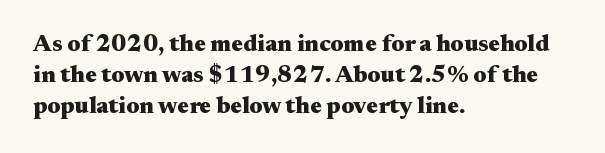
Q: Is the text bold? A: Yes.
Q: Is the text italic (slanted)? A: No, it is upright.
Q: Is the text underlined? A: No.
Q: How is the paragraph aligned? A: Left-aligned.
Q: Is the spacing between letters normal or unusually wide? A: Normal.
Q: Is the spacing between lines tight, normal or loose? A: Normal.
